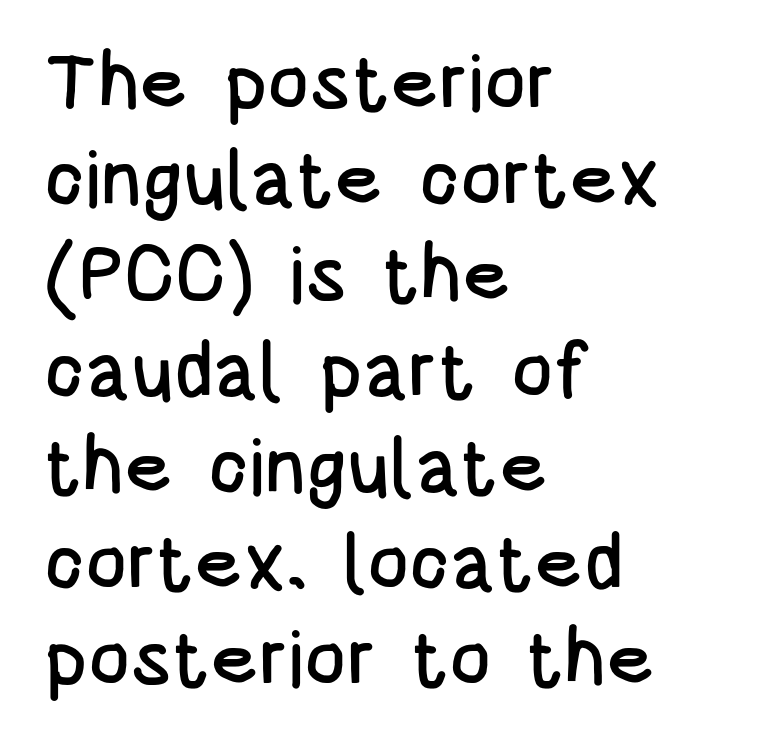
Q: Is the text italic (slanted)? A: No, it is upright.
Q: Is the typeface a serif or a sans-serif typeface? A: Sans-serif.
Q: Is the text underlined? A: No.
Q: How is the paragraph aligned? A: Left-aligned.
Q: Is the spacing between letters normal or unusually wide? A: Normal.
Q: Width (condensed, normal, or wide)? A: Condensed.
Q: Stroke contrast? A: Low.
Q: x-height? A: Large.
Q: Monospaced? A: No.
